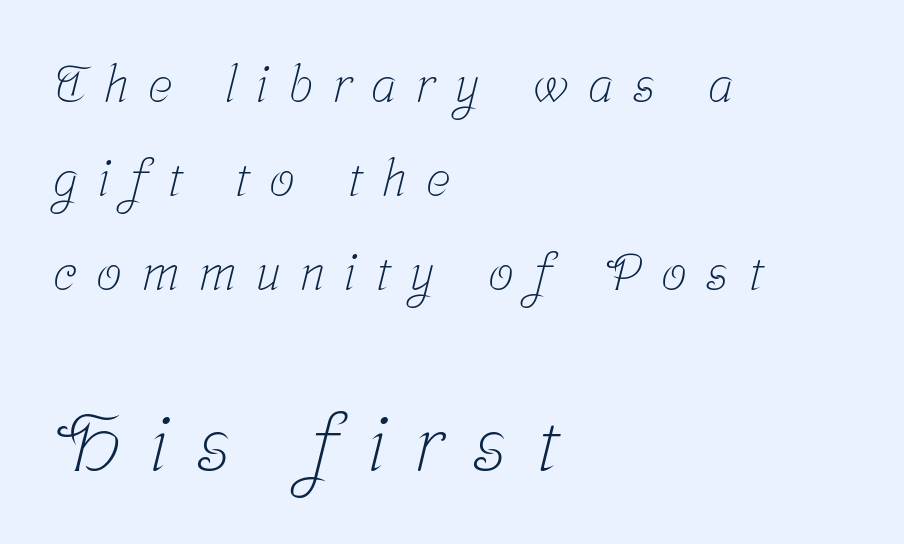
Q: Is the text bold? A: No.
Q: Is the typeface a serif or a sans-serif typeface? A: Serif.
Q: Is the text underlined? A: No.
Q: How is the paragraph aligned? A: Left-aligned.
Q: Is the spacing between letters normal or unusually wide? A: Unusually wide.
Q: Which block of text is set in a larger size, the first (top) or the second (bottom)? A: The second (bottom) one.
Q: Width (condensed, normal, or wide)? A: Condensed.
Q: Stroke contrast? A: Low.
Q: x-height? A: Medium.
Q: Monospaced? A: No.
